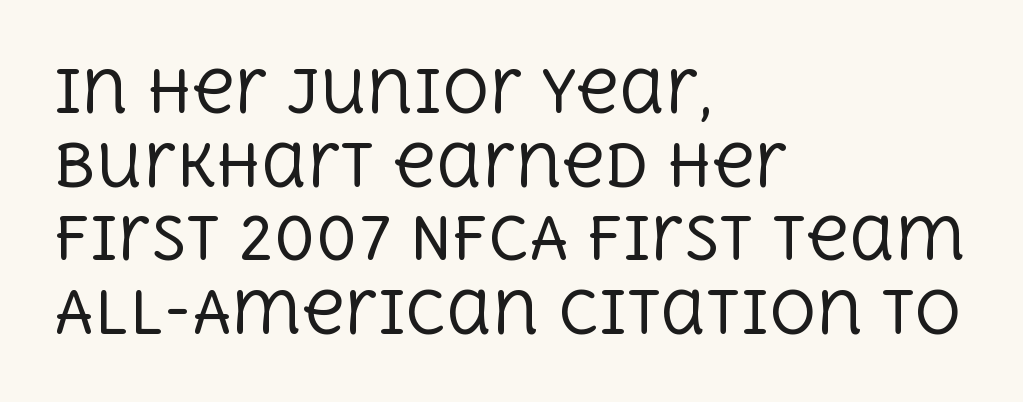
Every row of glyphs begins at an identical x-position on the left. Designer's note — italics off, roman on. Letterform terminals end in serifs throughout the passage. Descenders hang freely into open space.
